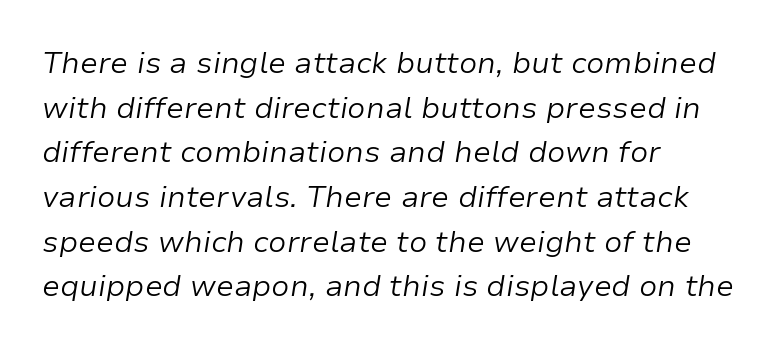
Q: Is the text bold? A: No.
Q: Is the text italic (slanted)? A: Yes, it leans right by about 9 degrees.
Q: Is the text underlined? A: No.
Q: How is the paragraph aligned? A: Left-aligned.
Q: Is the spacing between letters normal or unusually wide? A: Normal.
Q: Is the spacing between lines tight, normal or loose? A: Normal.
Q: Width (condensed, normal, or wide)? A: Normal.
Q: Stroke contrast? A: Low.
Q: x-height? A: Medium.
Q: Monospaced? A: No.
